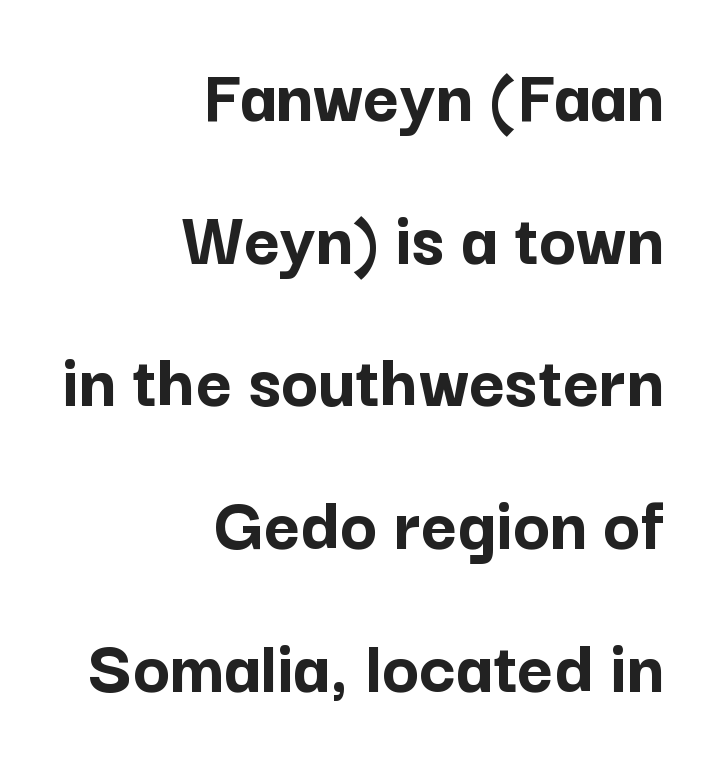
Q: Is the text bold? A: Yes.
Q: Is the text italic (slanted)? A: No, it is upright.
Q: Is the typeface a serif or a sans-serif typeface? A: Sans-serif.
Q: Is the text underlined? A: No.
Q: How is the paragraph aligned? A: Right-aligned.
Q: Is the spacing between letters normal or unusually wide? A: Normal.
Q: Width (condensed, normal, or wide)? A: Normal.
Q: Stroke contrast? A: Low.
Q: x-height? A: Medium.
Q: Monospaced? A: No.
